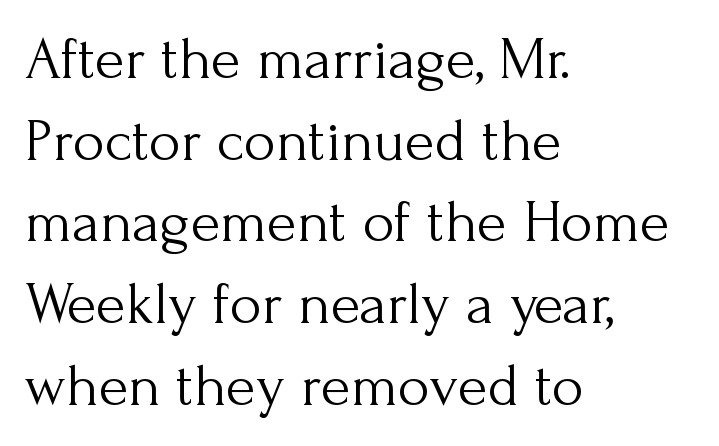
{"serif": "yes", "italic": "no", "bold": "no", "weight": "light", "width": "normal", "stroke_contrast": "medium", "x_height": "small", "monospaced": "no", "underline": "no", "align": "left", "line_spacing": "normal", "line_spacing_ratio": 1.34, "letter_spacing": "normal", "letter_spacing_em": 0.0, "glyph_px": 61}
